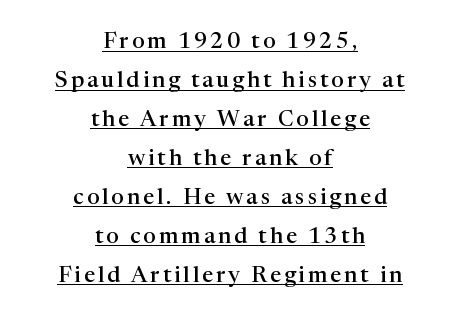
The image shows 22 px text type, upright; set centered, line spacing 1.77x, underlined.
